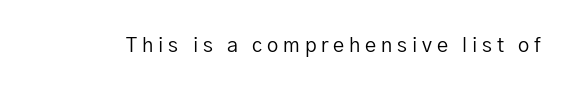
Honestly, the letter spacing is so wide it's the main thing you notice. The foot of each line stays bare and open. The lettering stays uniformly vertical, giving the passage a roman look. The letterforms sit at book weight or below.
